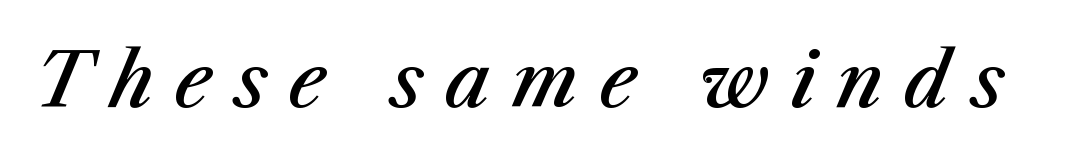
{"italic": "yes", "lean": "right", "slant_degrees": 23, "bold": "semi", "weight": "semibold", "width": "normal", "stroke_contrast": "medium", "x_height": "medium", "monospaced": "no", "underline": "no", "letter_spacing": "wide", "letter_spacing_em": 0.29, "glyph_px": 74}
